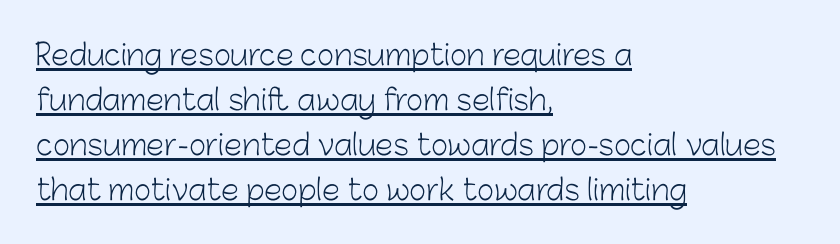
{"serif": "no", "italic": "no", "bold": "no", "weight": "light", "width": "normal", "stroke_contrast": "low", "x_height": "medium", "monospaced": "no", "underline": "yes", "align": "left", "line_spacing": "normal", "line_spacing_ratio": 1.55, "letter_spacing": "normal", "letter_spacing_em": 0.0, "glyph_px": 29}
